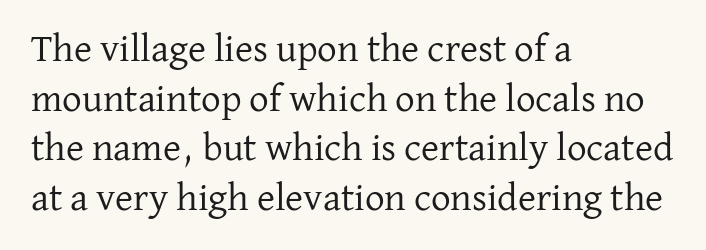
Notice how the passage keeps a crisp vertical edge on the left only. The foot of each line stays bare and open. Does the leading feel generous? No, just average. You could not count columns in this text — the font is proportionally spaced.
